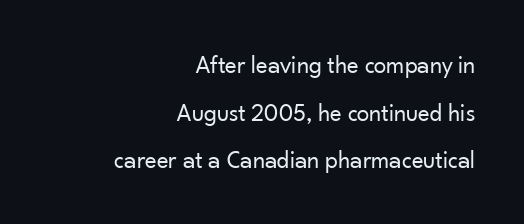
This sample uses an upright cut, with every glyph sitting square on the baseline. The rendering anchors every line to the right-hand side. The font sits on the lighter half of the weight spectrum, regular included. How are the letters spaced? Ordinarily, with no added tracking.
